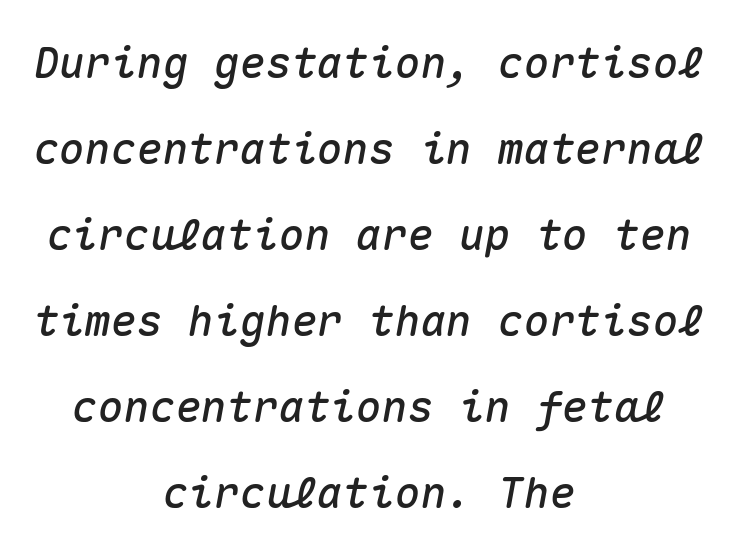
{"italic": "yes", "lean": "right", "slant_degrees": 10, "width": "normal", "stroke_contrast": "medium", "x_height": "medium", "monospaced": "yes", "underline": "no", "align": "center", "line_spacing": "loose", "line_spacing_ratio": 2.0, "letter_spacing": "normal", "letter_spacing_em": 0.0, "glyph_px": 43}
